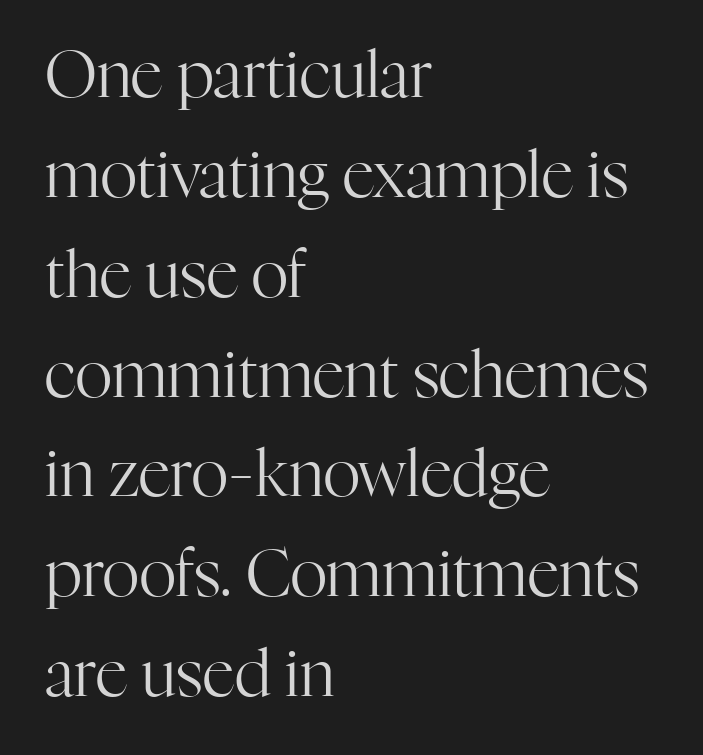
{"serif": "yes", "italic": "no", "bold": "no", "weight": "regular", "width": "normal", "stroke_contrast": "high", "x_height": "medium", "monospaced": "no", "underline": "no", "align": "left", "line_spacing": "normal", "line_spacing_ratio": 1.56, "letter_spacing": "normal", "letter_spacing_em": 0.0, "glyph_px": 64}
